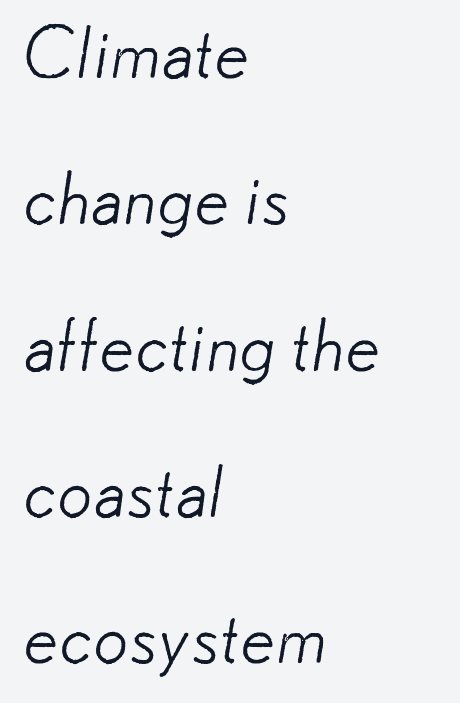
The image shows 70 px light sans-serif type; set left-aligned, loose line spacing (2.09x), normal letter spacing, not underlined; low stroke contrast and a small x-height.
